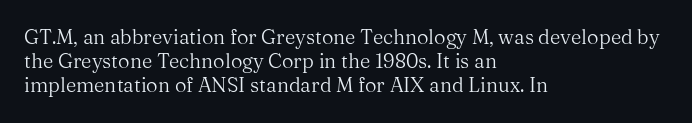
Tall strokes in this sample are plumb rather than angled. Decoration check: the copy has no underline. Words appear dense and cohesive because spacing is normal. The typesetter chose a ragged-right arrangement here.
